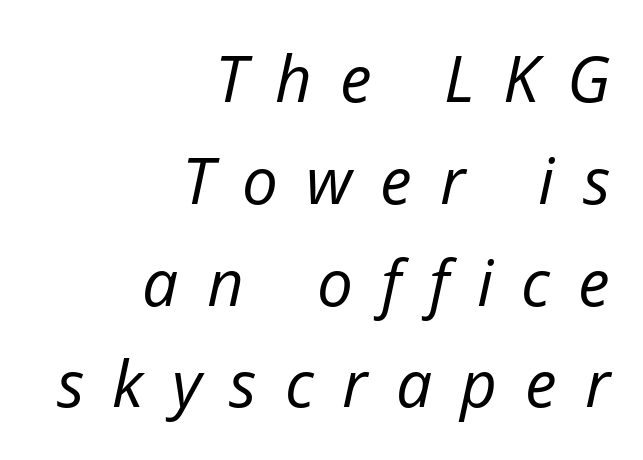
A quiet, ordinary-to-light weight characterises the typeface. Glance below the letters and you will spot only blank space. A typesetter would call this leading conventional body-copy spacing. Line endings align vertically; line beginnings do not.
